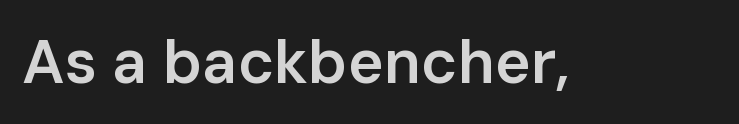
{"serif": "no", "italic": "no", "bold": "semi", "weight": "semibold", "width": "normal", "stroke_contrast": "low", "x_height": "medium", "monospaced": "no", "underline": "no", "letter_spacing": "normal", "letter_spacing_em": 0.0, "glyph_px": 61}
